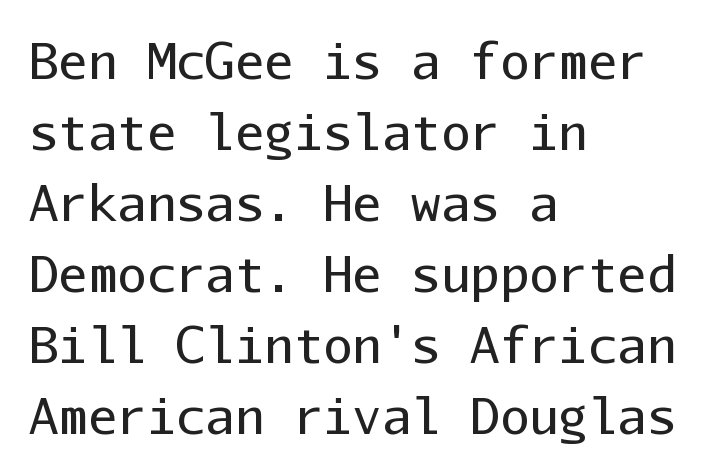
Q: Is the text bold? A: No.
Q: Is the text italic (slanted)? A: No, it is upright.
Q: Is the typeface a serif or a sans-serif typeface? A: Sans-serif.
Q: Is the text underlined? A: No.
Q: How is the paragraph aligned? A: Left-aligned.
Q: Is the spacing between letters normal or unusually wide? A: Normal.
Q: Is the spacing between lines tight, normal or loose? A: Normal.
Q: Width (condensed, normal, or wide)? A: Normal.
Q: Stroke contrast? A: Low.
Q: x-height? A: Medium.
Q: Monospaced? A: Yes.
